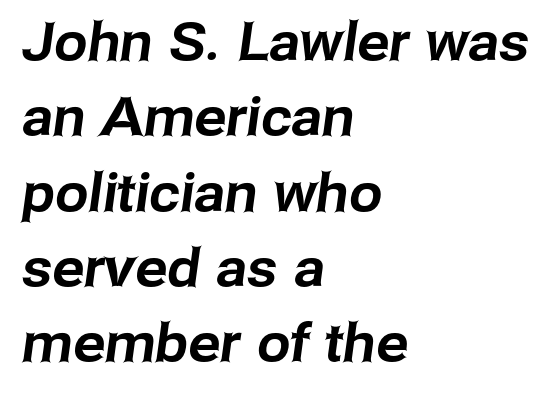
This sample uses plain, unmodified letter spacing. This sample uses a sans-serif face. Notice how descenders clear the ascenders below comfortably — that's standard leading. The ragged edge is on the right, which tells us the setting is flush left.
